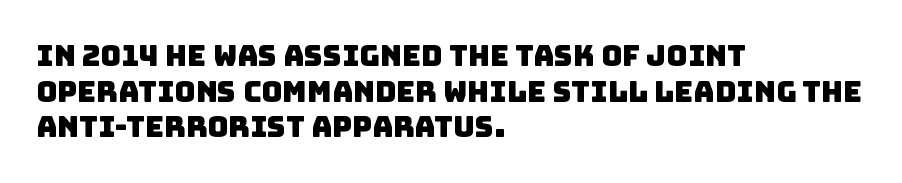
Check the space under the baseline: it is left empty. Characters follow at the spacing the type designer built in. The rendering anchors every line to the left-hand side. Each letter keeps its own natural width here, so spacing adapts to shape. Regarding serifs, this sample does without them.
